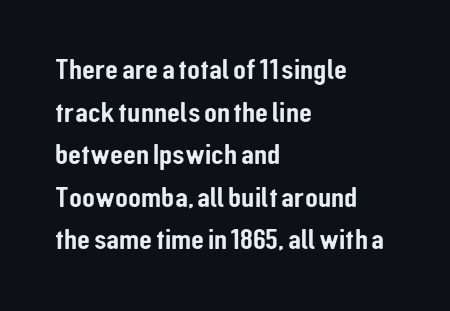
Regarding serifs, this sample does without them. Layout note: lines flush left. Descenders hang freely into open space. The face used here is proportionally spaced, like ordinary book or web type. Does the leading feel generous? No, just average.
